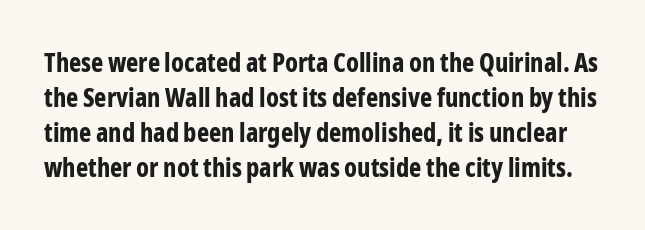
This sample uses an upright cut, with every glyph sitting square on the baseline. The face used here is rendered with its standard letterfit. On the weight axis this lands at bold, roughly 700. Anything drawn beneath the words? Only blank space. Quick note: interline space is typical.
